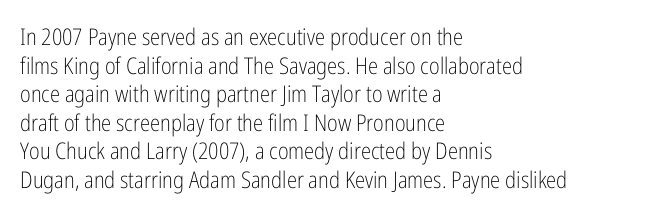
Q: Is the text bold? A: No.
Q: Is the text italic (slanted)? A: No, it is upright.
Q: Is the text underlined? A: No.
Q: How is the paragraph aligned? A: Left-aligned.
Q: Is the spacing between letters normal or unusually wide? A: Normal.
